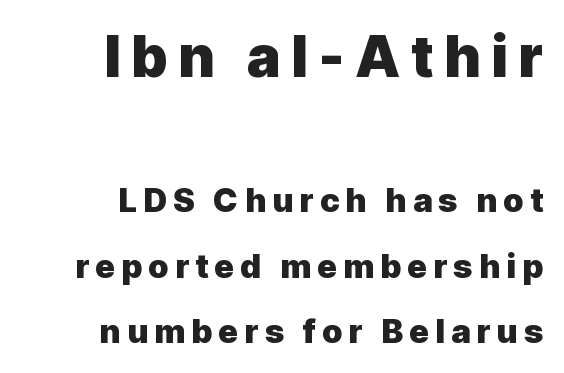
The image shows 57 px heavy sans-serif type, upright; set right-aligned, loose line spacing (1.99x), not underlined; the first (top) block is 1.73x larger; a medium x-height.
